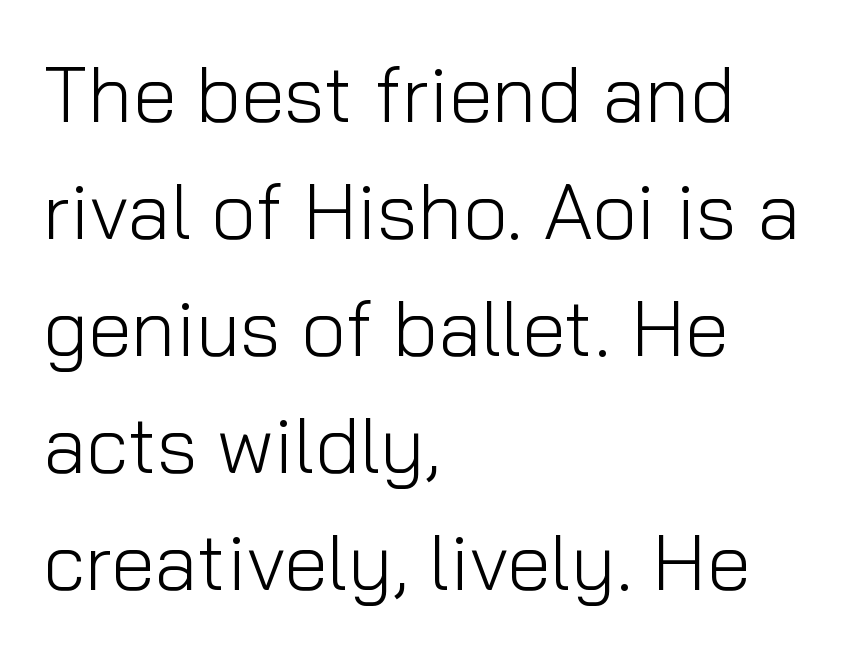
Q: Is the text bold? A: No.
Q: Is the text italic (slanted)? A: No, it is upright.
Q: Is the typeface a serif or a sans-serif typeface? A: Sans-serif.
Q: Is the text underlined? A: No.
Q: How is the paragraph aligned? A: Left-aligned.
Q: Is the spacing between letters normal or unusually wide? A: Normal.
Q: Is the spacing between lines tight, normal or loose? A: Normal.
Q: Width (condensed, normal, or wide)? A: Normal.
Q: Stroke contrast? A: Low.
Q: x-height? A: Medium.
Q: Monospaced? A: No.
